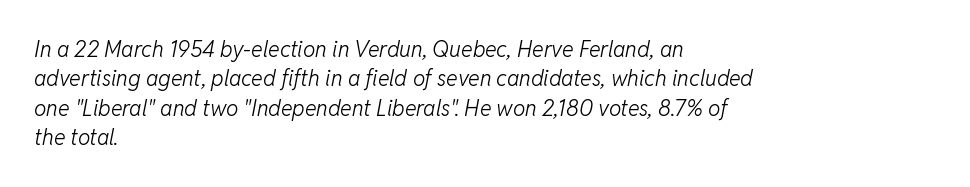
Q: Is the text bold? A: No.
Q: Is the text italic (slanted)? A: Yes, it leans right by about 11 degrees.
Q: Is the text underlined? A: No.
Q: How is the paragraph aligned? A: Left-aligned.
Q: Is the spacing between letters normal or unusually wide? A: Normal.
Q: Is the spacing between lines tight, normal or loose? A: Normal.
